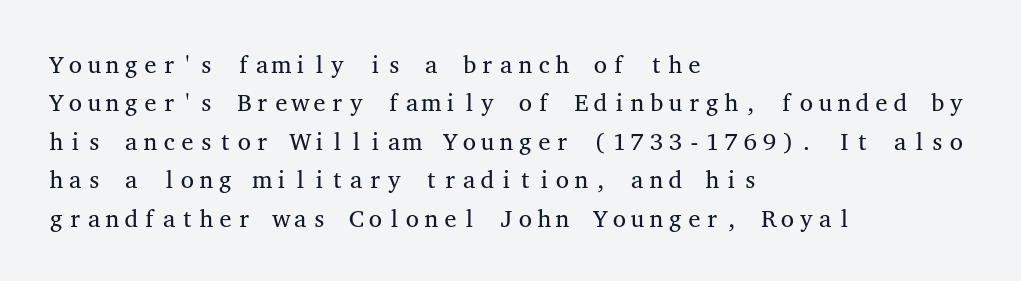
Plain, unruled lines of type. No heavy texture on the line: the type isn't bold. Look at the tracking — it's just the regular setting, nothing added. The axis of the letterforms is exactly vertical. The rows are spaced the way most documents space them.
